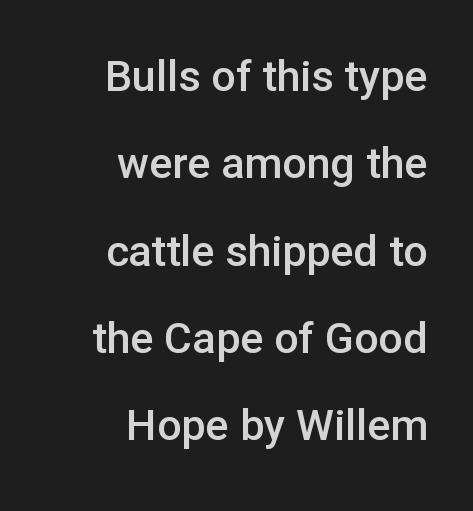
The image shows 43 px semibold sans-serif type, upright; set right-aligned, loose line spacing (2.03x), normal letter spacing, not underlined; low stroke contrast and a medium x-height.
